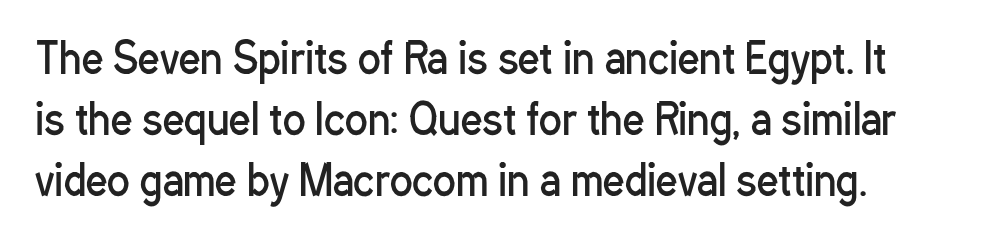
Q: Is the text bold? A: No.
Q: Is the text italic (slanted)? A: No, it is upright.
Q: Is the typeface a serif or a sans-serif typeface? A: Sans-serif.
Q: Is the text underlined? A: No.
Q: How is the paragraph aligned? A: Left-aligned.
Q: Is the spacing between letters normal or unusually wide? A: Normal.
Q: Is the spacing between lines tight, normal or loose? A: Normal.
Q: Width (condensed, normal, or wide)? A: Condensed.
Q: Stroke contrast? A: Low.
Q: x-height? A: Medium.
Q: Monospaced? A: No.
